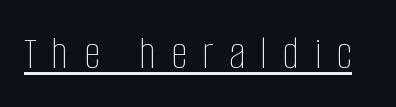
Q: Is the text bold? A: No.
Q: Is the text italic (slanted)? A: No, it is upright.
Q: Is the text underlined? A: Yes.
Q: Is the spacing between letters normal or unusually wide? A: Unusually wide.
Q: Width (condensed, normal, or wide)? A: Condensed.
Q: Stroke contrast? A: Low.
Q: x-height? A: Large.
Q: Monospaced? A: No.
